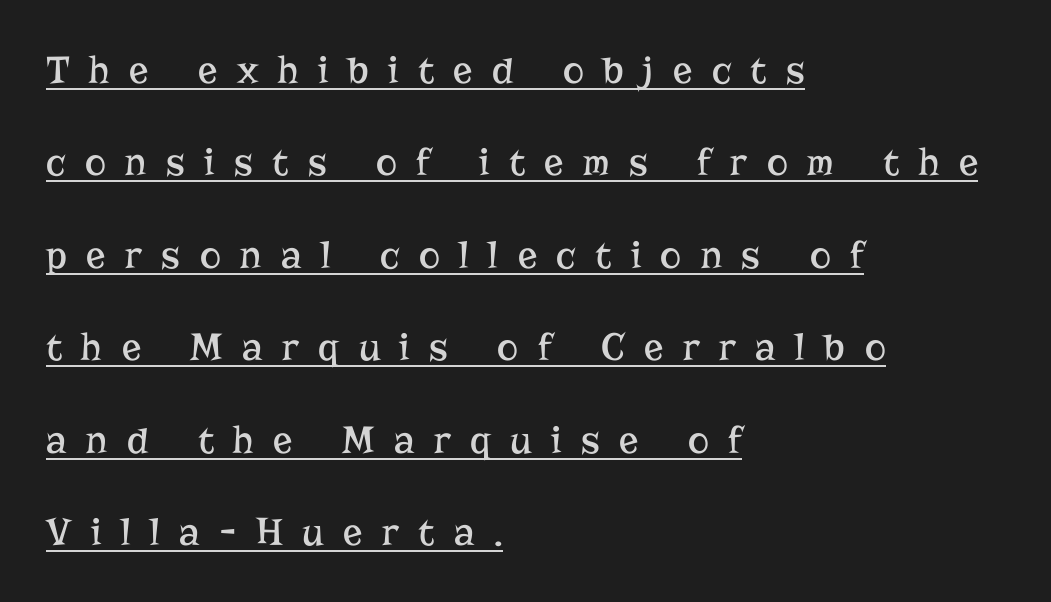
Q: Is the text bold? A: No.
Q: Is the text italic (slanted)? A: No, it is upright.
Q: Is the typeface a serif or a sans-serif typeface? A: Serif.
Q: Is the text underlined? A: Yes.
Q: How is the paragraph aligned? A: Left-aligned.
Q: Is the spacing between letters normal or unusually wide? A: Unusually wide.
Q: Is the spacing between lines tight, normal or loose? A: Loose.
Q: Width (condensed, normal, or wide)? A: Normal.
Q: Stroke contrast? A: Low.
Q: x-height? A: Medium.
Q: Monospaced? A: No.
